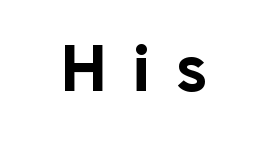
The image shows 65 px bold sans-serif type, upright; set unusually wide letter spacing (+0.37 em), not underlined; low stroke contrast and a medium x-height.
